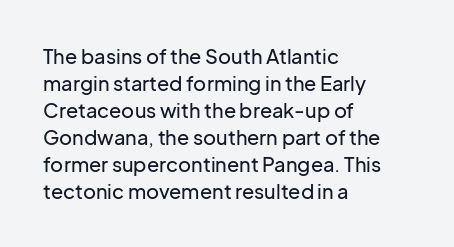
{"italic": "no", "underline": "no", "align": "left", "line_spacing": "normal", "line_spacing_ratio": 1.35, "letter_spacing": "normal", "letter_spacing_em": 0.0, "glyph_px": 20}
